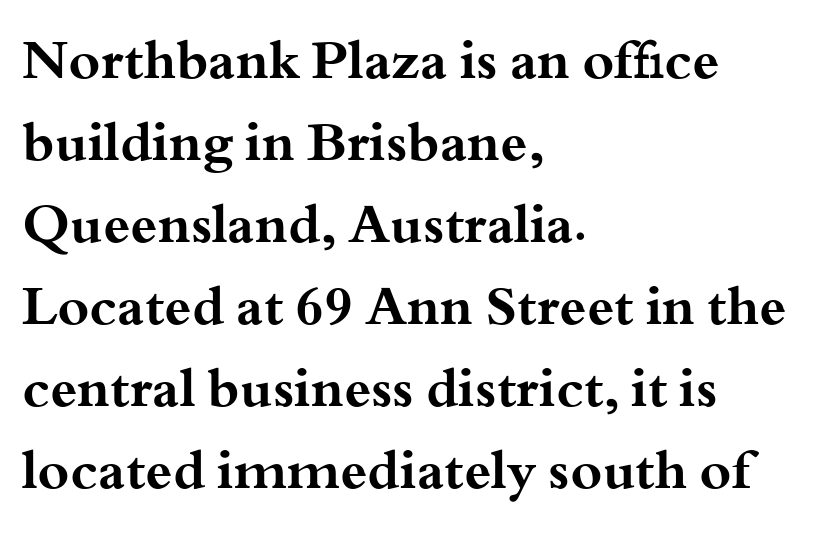
{"serif": "yes", "italic": "no", "bold": "yes", "weight": "bold", "width": "wide", "stroke_contrast": "medium", "x_height": "small", "monospaced": "no", "underline": "no", "align": "left", "line_spacing": "normal", "line_spacing_ratio": 1.52, "letter_spacing": "normal", "letter_spacing_em": 0.0, "glyph_px": 54}
